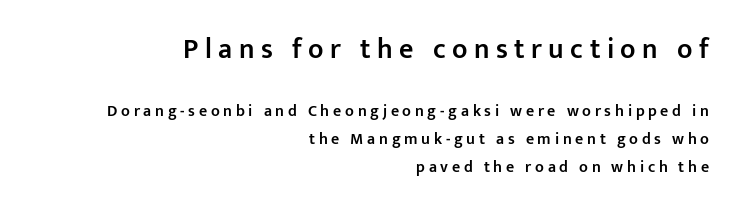
The image shows 28 px semibold sans-serif type, upright; set right-aligned, line spacing 1.75x, unusually wide letter spacing (+0.23 em), not underlined; the first (top) block is 1.75x larger; low stroke contrast and a medium x-height.
